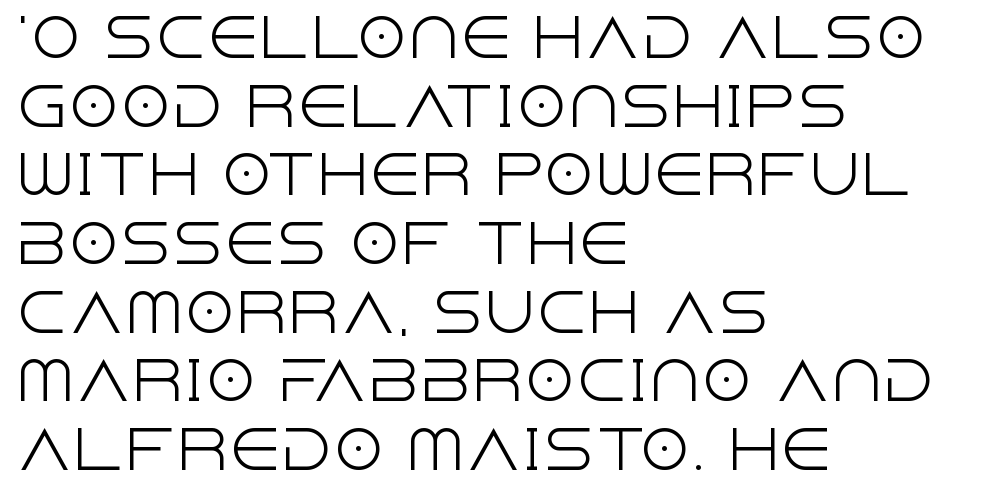
Q: Is the text bold? A: No.
Q: Is the text italic (slanted)? A: No, it is upright.
Q: Is the typeface a serif or a sans-serif typeface? A: Sans-serif.
Q: Is the text underlined? A: No.
Q: How is the paragraph aligned? A: Left-aligned.
Q: Is the spacing between letters normal or unusually wide? A: Normal.
Q: Is the spacing between lines tight, normal or loose? A: Normal.
Q: Width (condensed, normal, or wide)? A: Normal.
Q: x-height? A: Large.
Q: Monospaced? A: No.
